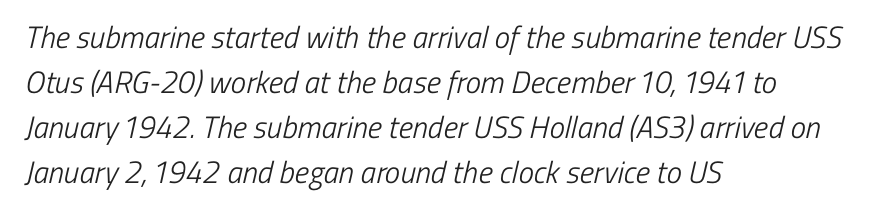
The image shows 31 px light, condensed sans-serif type; set left-aligned, normal line spacing (1.45x), normal letter spacing, not underlined; low stroke contrast and a medium x-height.
